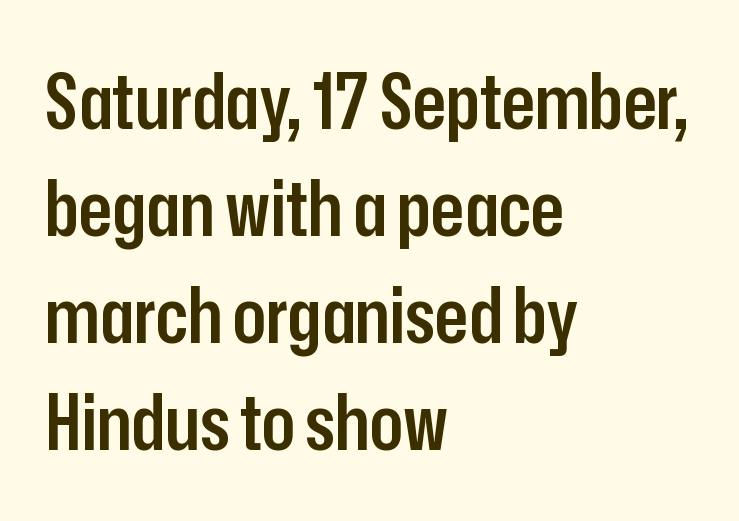
Q: Is the text bold? A: Semi-bold.
Q: Is the text italic (slanted)? A: No, it is upright.
Q: Is the typeface a serif or a sans-serif typeface? A: Sans-serif.
Q: Is the text underlined? A: No.
Q: How is the paragraph aligned? A: Left-aligned.
Q: Is the spacing between letters normal or unusually wide? A: Normal.
Q: Is the spacing between lines tight, normal or loose? A: Normal.
Q: Width (condensed, normal, or wide)? A: Condensed.
Q: Stroke contrast? A: Low.
Q: x-height? A: Medium.
Q: Monospaced? A: No.
